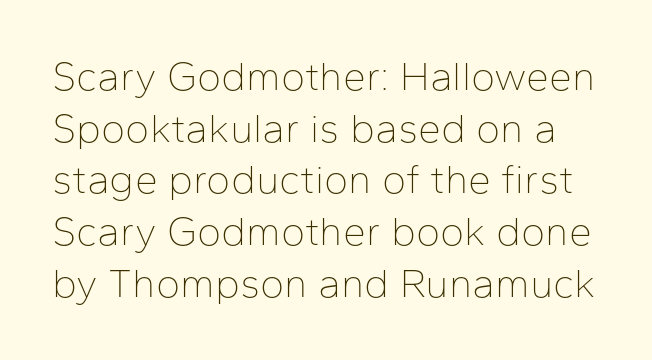
{"serif": "no", "italic": "no", "bold": "no", "weight": "thin", "width": "normal", "stroke_contrast": "low", "x_height": "medium", "monospaced": "no", "underline": "no", "line_spacing": "normal", "line_spacing_ratio": 1.26, "letter_spacing": "normal", "letter_spacing_em": 0.0, "glyph_px": 41}
